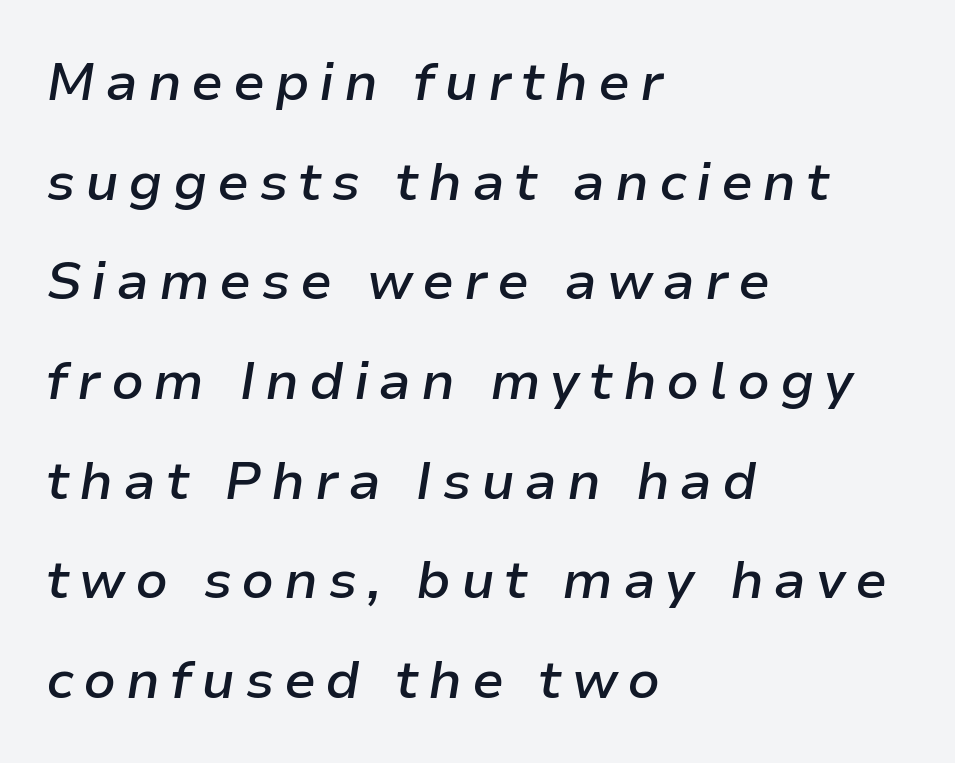
Q: Is the text bold? A: Semi-bold.
Q: Is the text italic (slanted)? A: Yes, it leans right by about 9 degrees.
Q: Is the text underlined? A: No.
Q: How is the paragraph aligned? A: Left-aligned.
Q: Width (condensed, normal, or wide)? A: Normal.
Q: Stroke contrast? A: Low.
Q: x-height? A: Medium.
Q: Monospaced? A: No.
